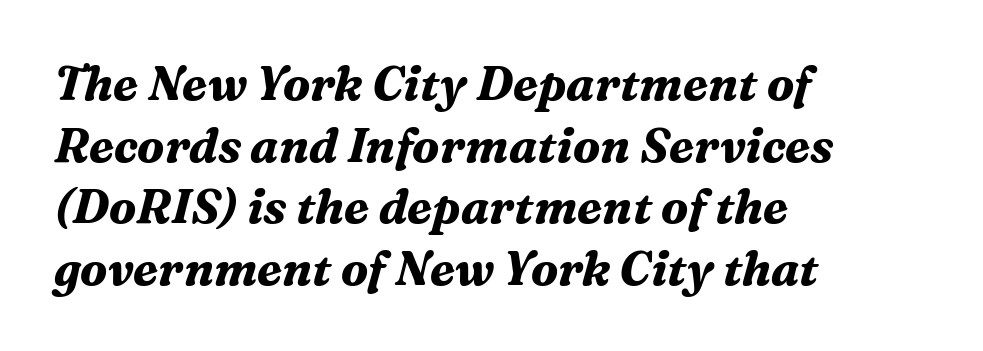
No extra tracking has been applied to these lines. Serif or sans? Serif — the stroke terminals have little feet. Chunky letters — that's bold for sure. These lines are rendered in a variable-pitch font. The block of text has a typical density, with ordinary space between rows. Honestly, there is no underline to notice here at all.
